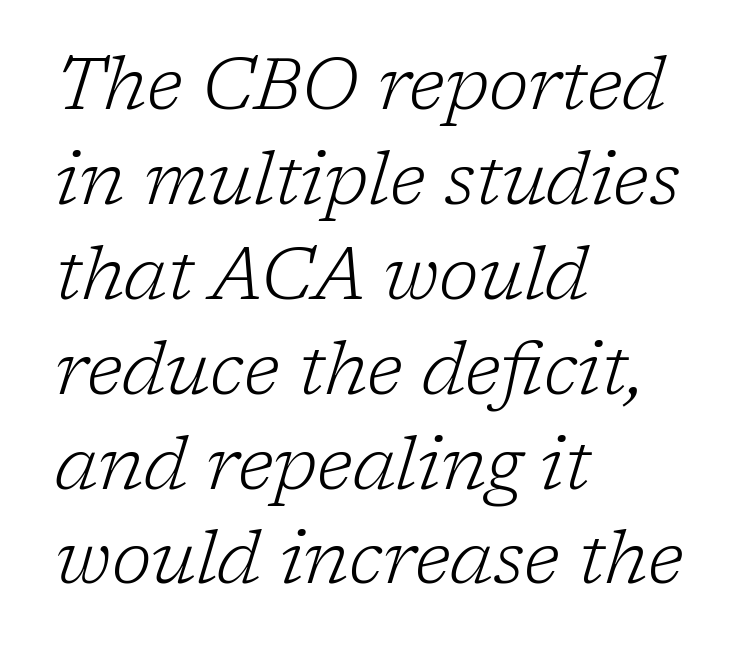
Any mark beneath the type? The region is blank. These lines keep a tight, regular rhythm from letter to letter. No letter is thick-stroked: the sample isn't bold. Notice how descenders clear the ascenders below comfortably — that's standard leading. The letters advance in unequal steps, a hallmark of proportional type.
